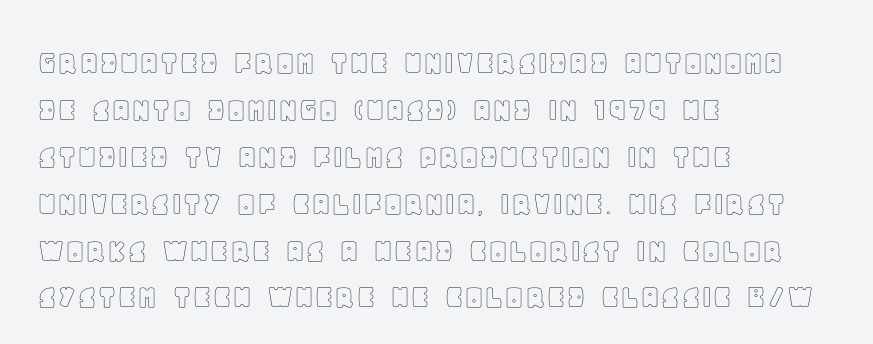
The image shows 35 px text type, upright; set left-aligned, normal line spacing (1.34x), normal letter spacing, not underlined; a large x-height.
